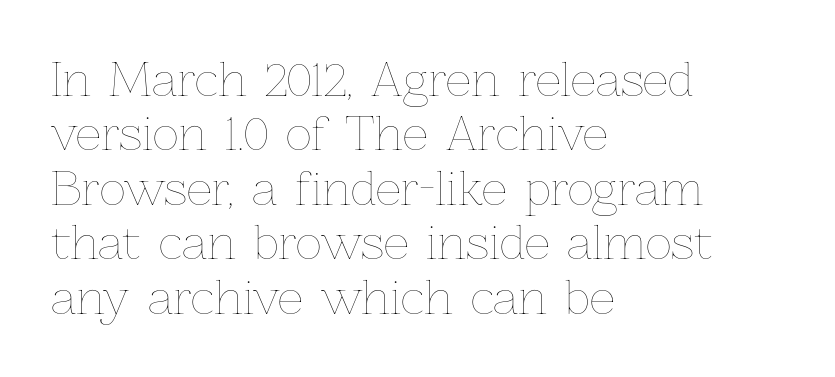
The image shows 45 px thin type, upright; set left-aligned, line spacing 1.21x, normal letter spacing, not underlined; low stroke contrast and a medium x-height.
